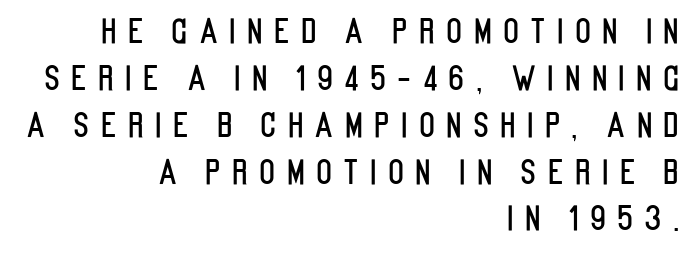
{"serif": "no", "italic": "no", "width": "condensed", "stroke_contrast": "low", "x_height": "large", "monospaced": "no", "underline": "no", "align": "right", "line_spacing": "normal", "line_spacing_ratio": 1.42, "letter_spacing": "wide", "letter_spacing_em": 0.34, "glyph_px": 33}
